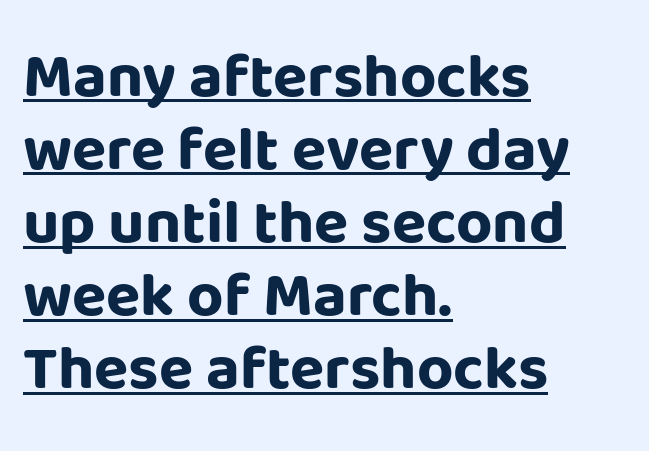
{"serif": "no", "italic": "no", "bold": "yes", "weight": "bold", "width": "normal", "stroke_contrast": "low", "x_height": "large", "monospaced": "no", "underline": "yes", "align": "left", "line_spacing_ratio": 1.16, "letter_spacing": "normal", "letter_spacing_em": 0.0, "glyph_px": 63}
